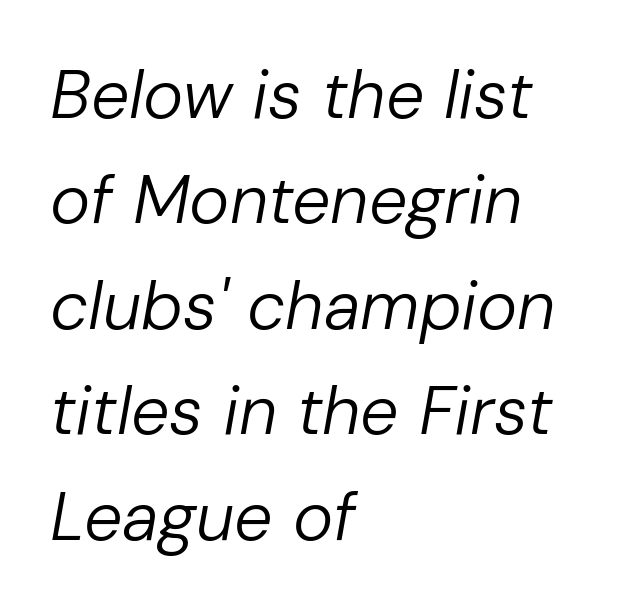
Q: Is the text bold? A: No.
Q: Is the text italic (slanted)? A: Yes, it leans right by about 10 degrees.
Q: Is the text underlined? A: No.
Q: How is the paragraph aligned? A: Left-aligned.
Q: Is the spacing between letters normal or unusually wide? A: Normal.
Q: Is the spacing between lines tight, normal or loose? A: Normal.
Q: Width (condensed, normal, or wide)? A: Normal.
Q: Stroke contrast? A: Low.
Q: x-height? A: Medium.
Q: Monospaced? A: No.
